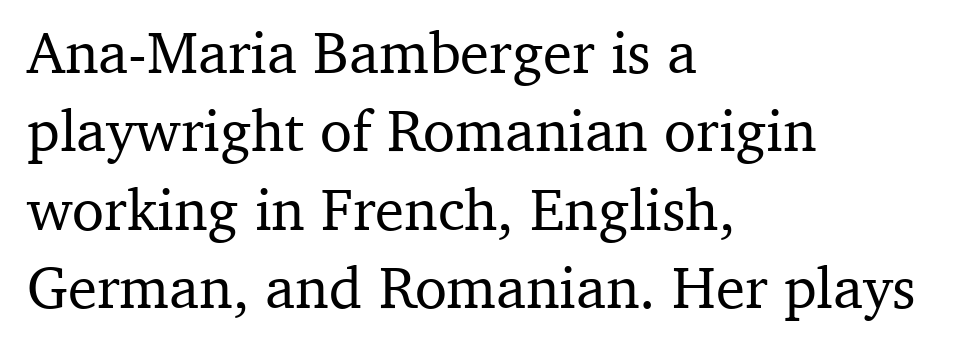
The image shows 59 px serif type, upright; set left-aligned, normal line spacing (1.33x), normal letter spacing, not underlined; medium stroke contrast and a medium x-height.
